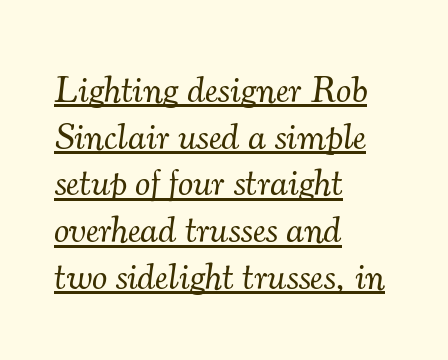
The image shows 38 px light serif type, italic (leaning right); set left-aligned, line spacing 1.23x, normal letter spacing, underlined; medium stroke contrast and a small x-height.
